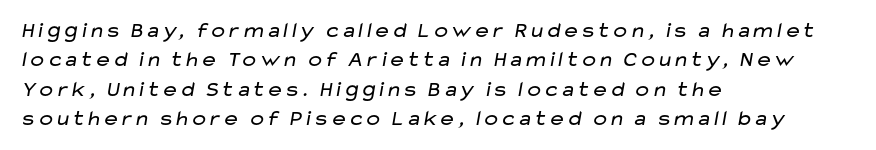
{"bold": "no", "underline": "no", "align": "left", "line_spacing": "normal", "line_spacing_ratio": 1.34, "letter_spacing": "normal", "letter_spacing_em": 0.0, "glyph_px": 22}
